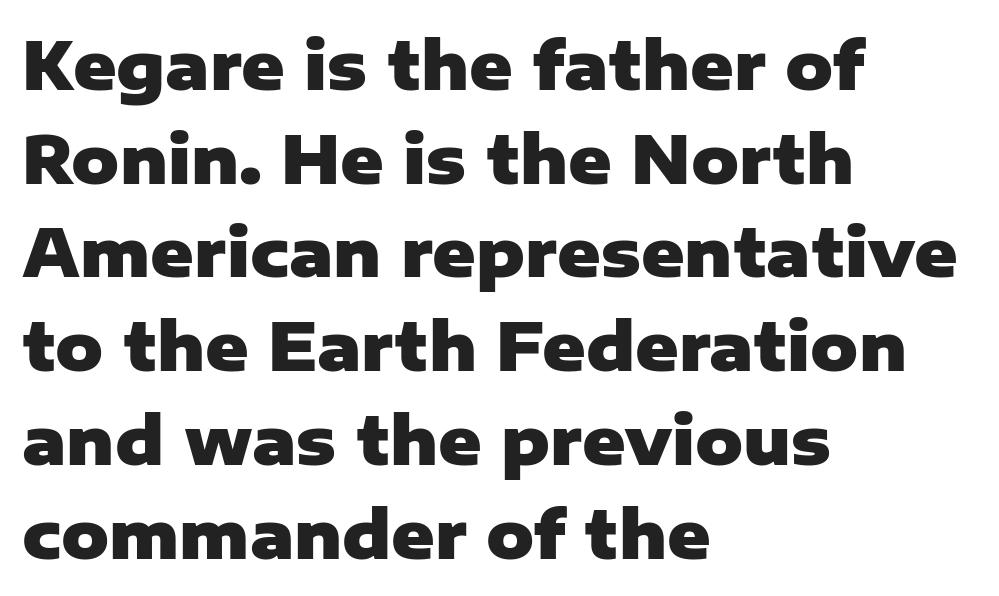
Stroke thickness is high; the sample reads as a true bold. The face used here is proportionally spaced, like ordinary book or web type. Bare-footed words on every line. How would I describe the line gaps? Plain and ordinary. The paragraph shown leans on its left margin. A typesetter would call this zero additional tracking.
